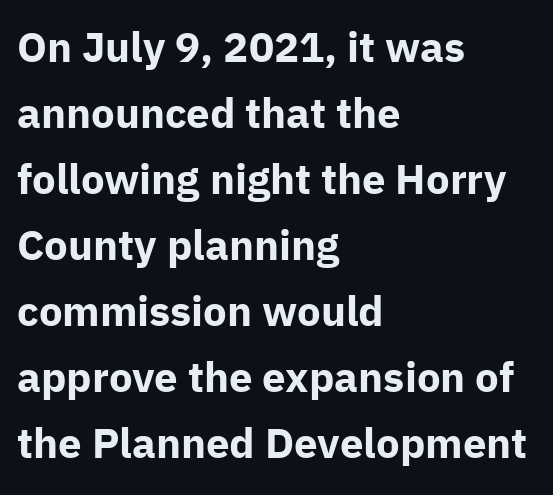
The glyphs are unaccompanied by any horizontal stroke below them. Look at the bottom of the vertical strokes: they stop flat, with no serifs. Italic? Not at all — the glyphs are vertical. How are the letters spaced? Ordinarily, with no added tracking. These words are printed bold, with thick strokes throughout.
